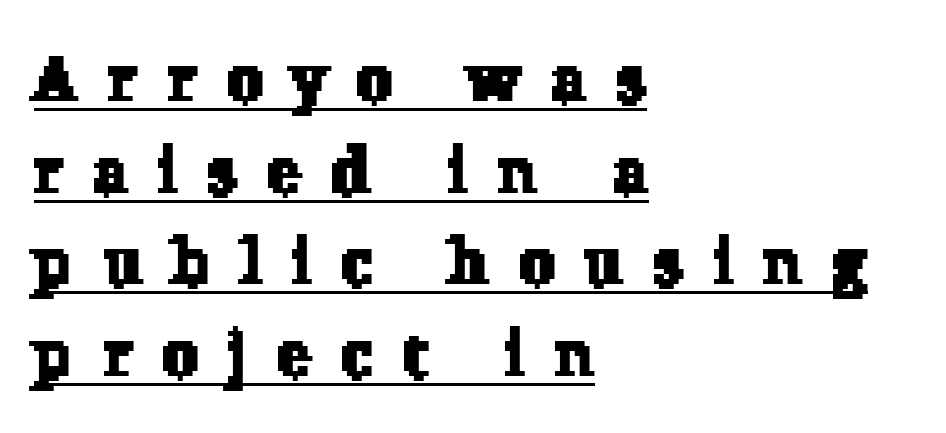
Vertically, the passage feels balanced, rows spaced as you'd expect. Letterform terminals end in serifs throughout the passage. Notice how the passage keeps a crisp vertical edge on the left only. Beneath each row of characters lies a ruled line. Someone cranked the tracking dial way up on this one. Here the designer chose a conventional face with non-uniform glyph widths.
